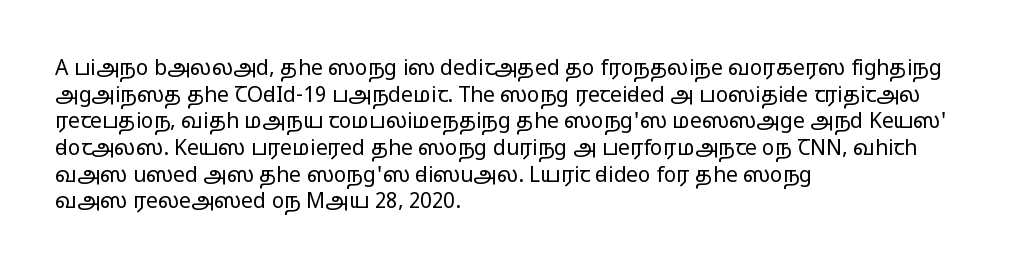
Q: Is the text bold? A: No.
Q: Is the text italic (slanted)? A: No, it is upright.
Q: Is the text underlined? A: No.
Q: How is the paragraph aligned? A: Left-aligned.
Q: Is the spacing between letters normal or unusually wide? A: Normal.
Q: Is the spacing between lines tight, normal or loose? A: Normal.
